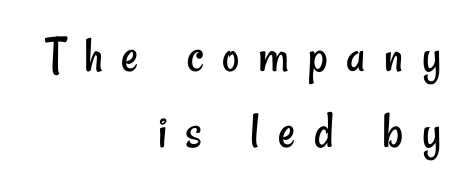
Baseline-to-baseline distance is the conventional proportion of letter height. Characters follow at a spacing far wider than the type designer built in. Heaviness? Minimal to ordinary, like unemphasized prose. You could not count columns in this text — the font is proportionally spaced. Words float on clear page, feet unadorned.
